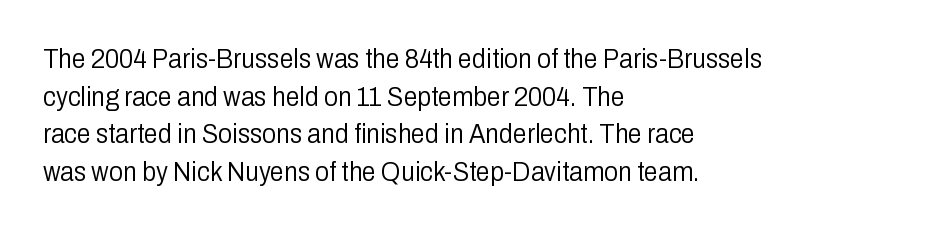
Q: Is the text bold? A: No.
Q: Is the text italic (slanted)? A: No, it is upright.
Q: Is the typeface a serif or a sans-serif typeface? A: Sans-serif.
Q: Is the text underlined? A: No.
Q: How is the paragraph aligned? A: Left-aligned.
Q: Is the spacing between letters normal or unusually wide? A: Normal.
Q: Is the spacing between lines tight, normal or loose? A: Normal.
Q: Width (condensed, normal, or wide)? A: Condensed.
Q: Stroke contrast? A: Low.
Q: x-height? A: Medium.
Q: Monospaced? A: No.
